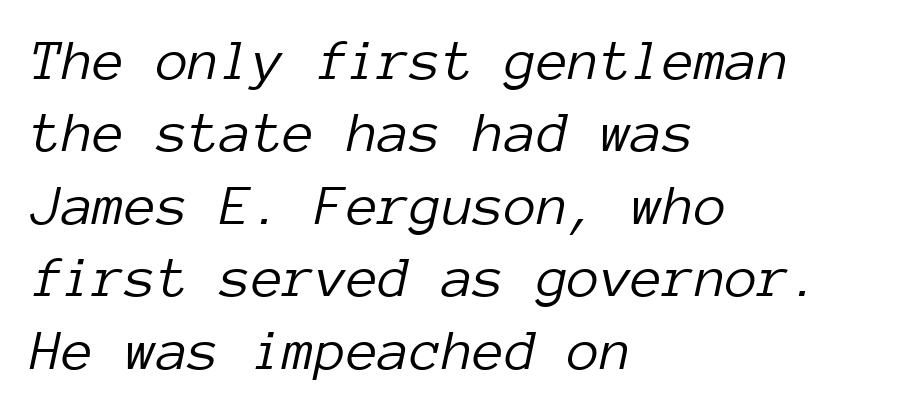
{"italic": "yes", "lean": "right", "slant_degrees": 12, "bold": "no", "weight": "light", "width": "normal", "stroke_contrast": "low", "x_height": "medium", "monospaced": "yes", "underline": "no", "align": "left", "line_spacing": "normal", "line_spacing_ratio": 1.25, "letter_spacing": "normal", "letter_spacing_em": 0.0, "glyph_px": 58}
